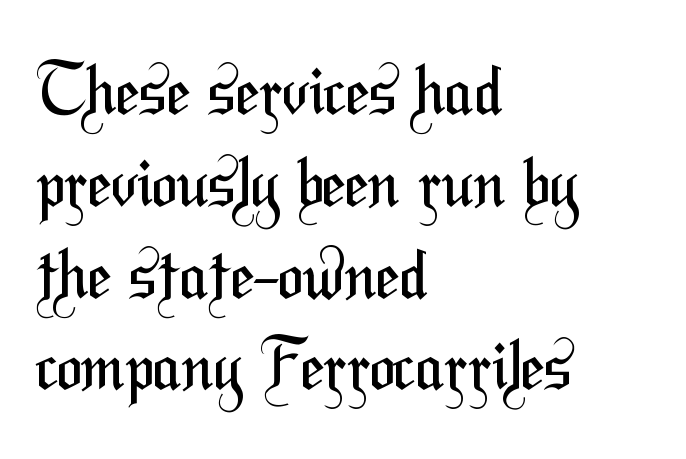
Q: Is the text bold? A: No.
Q: Is the typeface a serif or a sans-serif typeface? A: Sans-serif.
Q: Is the text underlined? A: No.
Q: How is the paragraph aligned? A: Left-aligned.
Q: Is the spacing between letters normal or unusually wide? A: Normal.
Q: Is the spacing between lines tight, normal or loose? A: Normal.
Q: Width (condensed, normal, or wide)? A: Condensed.
Q: Stroke contrast? A: Medium.
Q: x-height? A: Medium.
Q: Monospaced? A: No.
